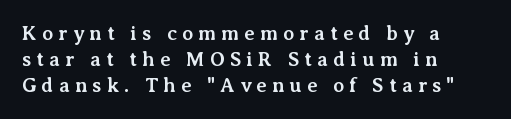
Q: Is the text bold? A: Yes.
Q: Is the text italic (slanted)? A: No, it is upright.
Q: Is the text underlined? A: No.
Q: How is the paragraph aligned? A: Left-aligned.
Q: Is the spacing between letters normal or unusually wide? A: Unusually wide.
Q: Is the spacing between lines tight, normal or loose? A: Normal.
